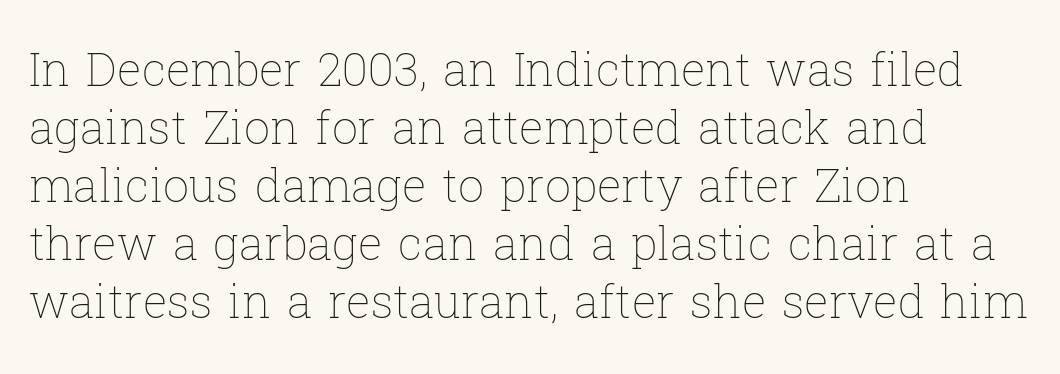
The image shows 46 px thin type, upright; set left-aligned, normal line spacing (1.26x), normal letter spacing, not underlined; low stroke contrast and a medium x-height.
